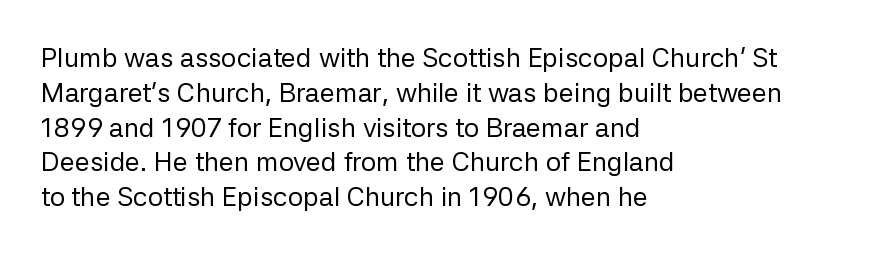
Q: Is the text bold? A: No.
Q: Is the text italic (slanted)? A: No, it is upright.
Q: Is the text underlined? A: No.
Q: How is the paragraph aligned? A: Left-aligned.
Q: Is the spacing between letters normal or unusually wide? A: Normal.
Q: Is the spacing between lines tight, normal or loose? A: Normal.
